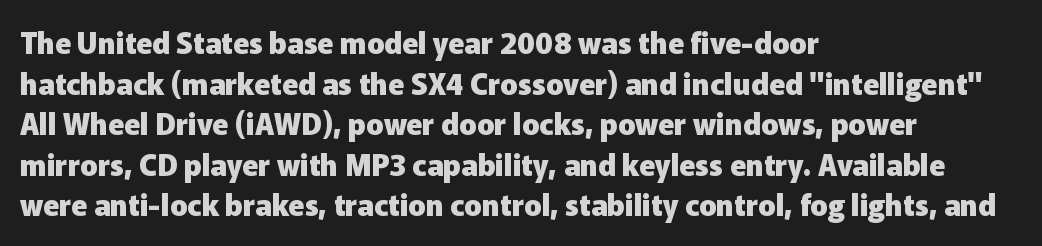
{"serif": "no", "italic": "no", "bold": "yes", "weight": "heavy", "width": "normal", "stroke_contrast": "low", "x_height": "medium", "monospaced": "no", "underline": "no", "align": "left", "line_spacing": "normal", "line_spacing_ratio": 1.4, "letter_spacing": "normal", "letter_spacing_em": 0.0, "glyph_px": 29}
